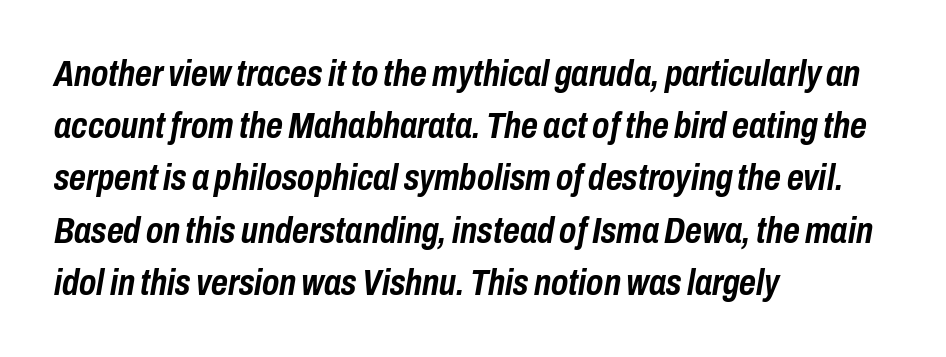
{"italic": "yes", "lean": "right", "slant_degrees": 10, "bold": "yes", "weight": "semibold", "width": "condensed", "stroke_contrast": "low", "x_height": "medium", "monospaced": "no", "underline": "no", "align": "left", "line_spacing": "normal", "line_spacing_ratio": 1.45, "letter_spacing": "normal", "letter_spacing_em": 0.0, "glyph_px": 36}
